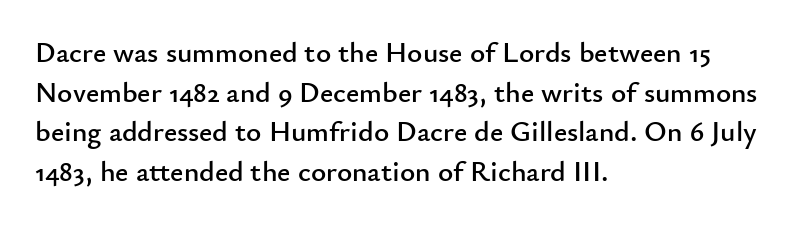
{"serif": "no", "italic": "no", "width": "normal", "stroke_contrast": "low", "x_height": "small", "monospaced": "no", "underline": "no", "align": "left", "line_spacing": "normal", "line_spacing_ratio": 1.37, "letter_spacing": "normal", "letter_spacing_em": 0.0, "glyph_px": 29}
